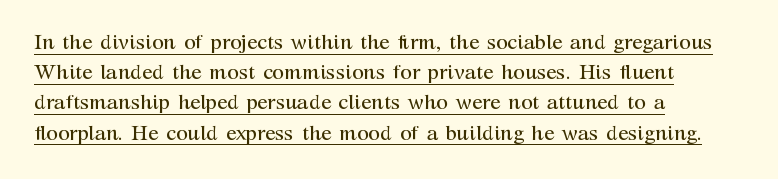
Q: Is the text bold? A: No.
Q: Is the text italic (slanted)? A: No, it is upright.
Q: Is the text underlined? A: Yes.
Q: How is the paragraph aligned? A: Left-aligned.
Q: Is the spacing between letters normal or unusually wide? A: Normal.
Q: Is the spacing between lines tight, normal or loose? A: Normal.
